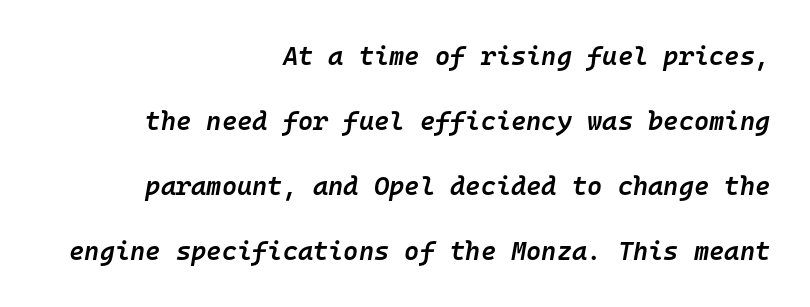
Typographic density is moderately raised because the face is semibold. Honestly, there is no underline to notice here at all. In terms of letterspacing, this is plain default setting. Does the copy run flush right? Yes — the right margin is perfectly even.
